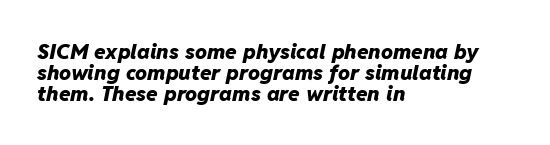
Every row of glyphs begins at an identical x-position on the left. The vertical gap from one line to the next is small. I'd describe the lettering as bold — thick and assertive. The strip under each line holds only bare page.
